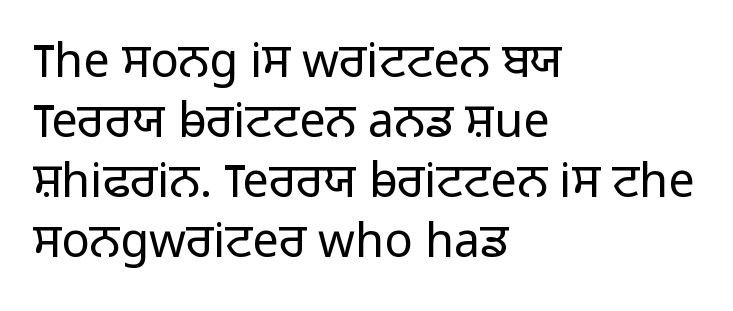
The image shows 47 px light sans-serif type, upright; set left-aligned, normal line spacing (1.28x), normal letter spacing, not underlined; low stroke contrast and a medium x-height.
